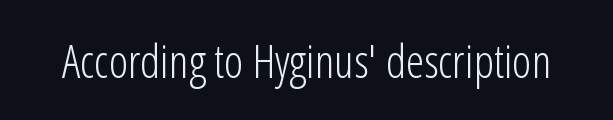
The image shows 46 px light, condensed sans-serif type, upright; set normal letter spacing, not underlined; low stroke contrast and a medium x-height.
